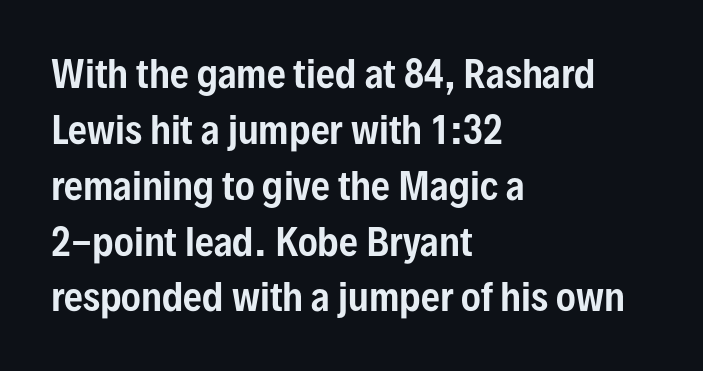
If you drew a line through each stem, it would be perfectly vertical. The space beneath each line is pristine and unruled. The rag falls on the right side of this text block. The passage shown is typed in a proportional face where columns would drift. Words appear dense and cohesive because spacing is normal. You can tell from the bare stems that sans-serif type was used.
